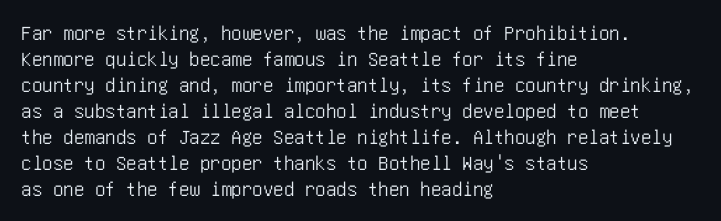
The image shows 21 px text type, upright; set left-aligned, line spacing 1.24x, normal letter spacing, not underlined.
